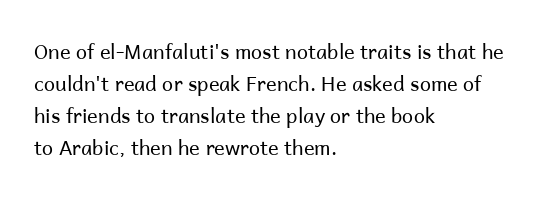
{"italic": "no", "bold": "no", "underline": "no", "align": "left", "line_spacing": "normal", "line_spacing_ratio": 1.6, "letter_spacing": "normal", "letter_spacing_em": 0.0, "glyph_px": 20}
